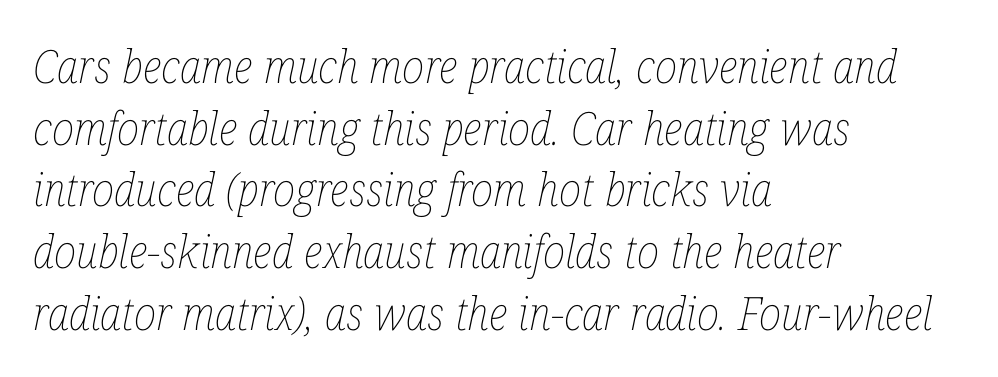
Q: Is the text bold? A: No.
Q: Is the text italic (slanted)? A: Yes, it leans right by about 12 degrees.
Q: Is the text underlined? A: No.
Q: How is the paragraph aligned? A: Left-aligned.
Q: Is the spacing between letters normal or unusually wide? A: Normal.
Q: Is the spacing between lines tight, normal or loose? A: Normal.
Q: Width (condensed, normal, or wide)? A: Condensed.
Q: Stroke contrast? A: Low.
Q: x-height? A: Medium.
Q: Monospaced? A: No.
